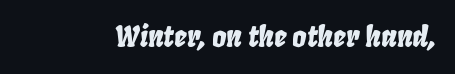
The image shows 28 px condensed type, italic (leaning right); set normal letter spacing, not underlined; low stroke contrast and a large x-height.
